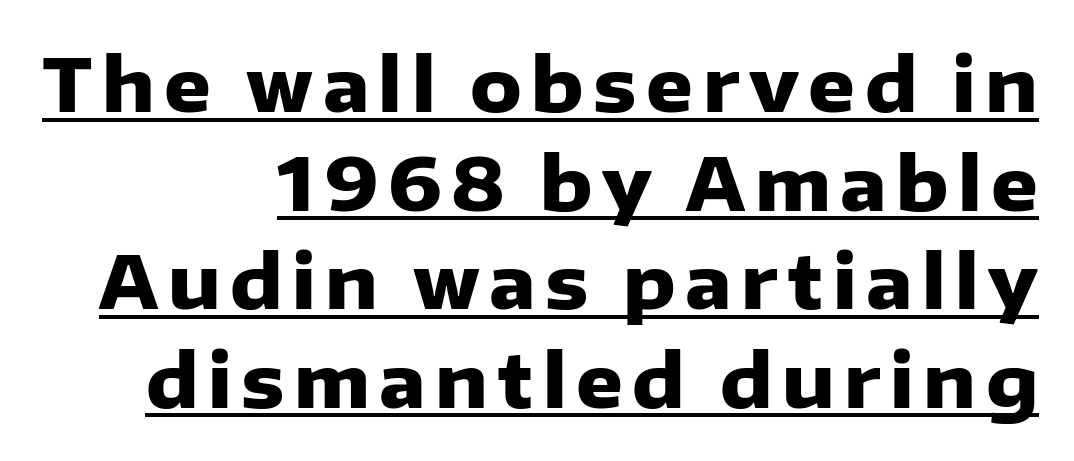
The image shows 73 px heavy sans-serif type, upright; set right-aligned, normal line spacing (1.35x), underlined; low stroke contrast and a medium x-height.
